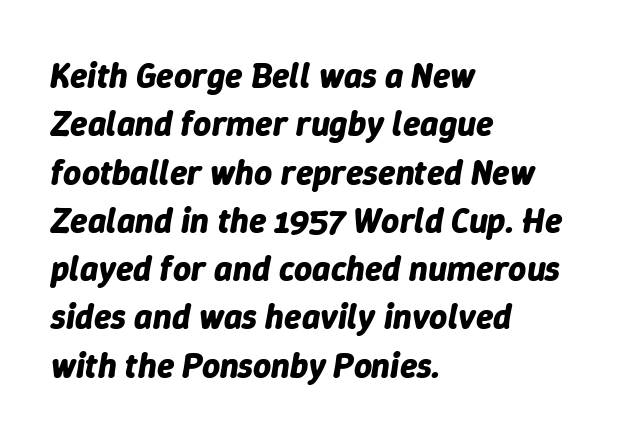
{"italic": "yes", "lean": "right", "slant_degrees": 9, "bold": "yes", "weight": "bold", "width": "normal", "stroke_contrast": "low", "x_height": "medium", "monospaced": "no", "underline": "no", "align": "left", "line_spacing": "normal", "line_spacing_ratio": 1.38, "letter_spacing": "normal", "letter_spacing_em": 0.0, "glyph_px": 35}
